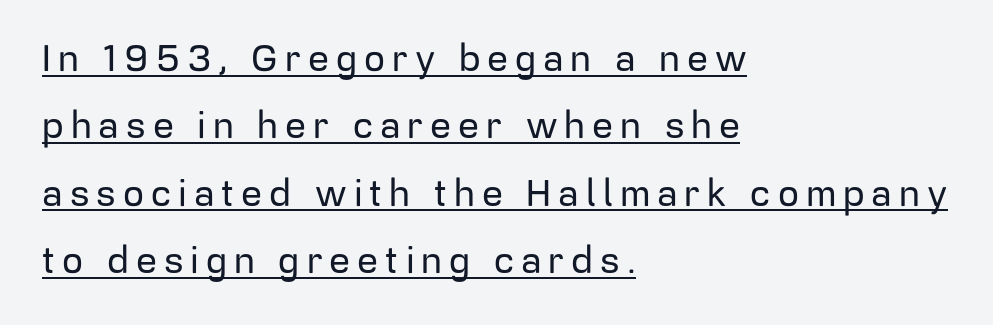
The image shows 37 px sans-serif type, upright; set left-aligned, line spacing 1.82x, underlined; low stroke contrast and a medium x-height.
